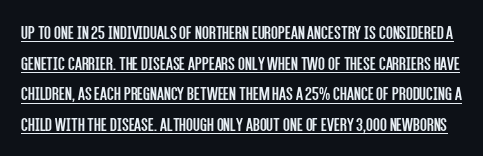
The image shows 20 px text type, upright; set normal line spacing (1.53x), normal letter spacing, underlined.
